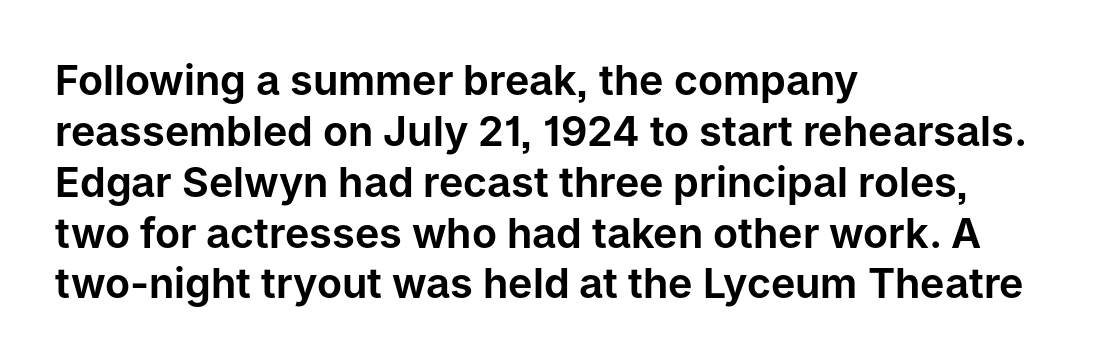
Just letters on the line, the space beneath them empty. A student would call this left alignment; a typographer would say flush left, rag right. Varying glyph widths throughout — classic text-font behaviour. Honestly, the letter spacing is just normal — you wouldn't notice it. The lettering stays uniformly vertical, giving the passage a roman look.
